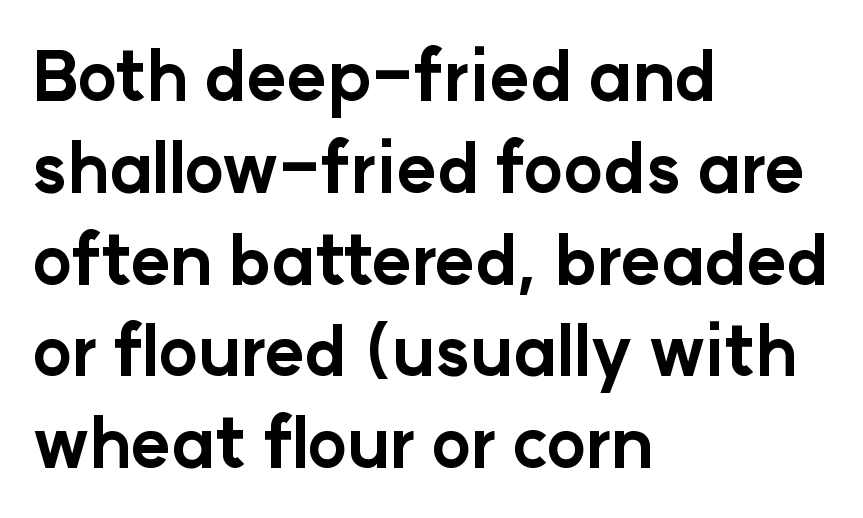
Compared with typical body copy, the letter spacing here is the same. Varying glyph widths throughout — classic text-font behaviour. Has an underline been added? It has not. In CSS terms this would be text-align: left. The type sits square on the baseline with zero lean. Observe the absence of serifs on each vertical stroke in this sample.
